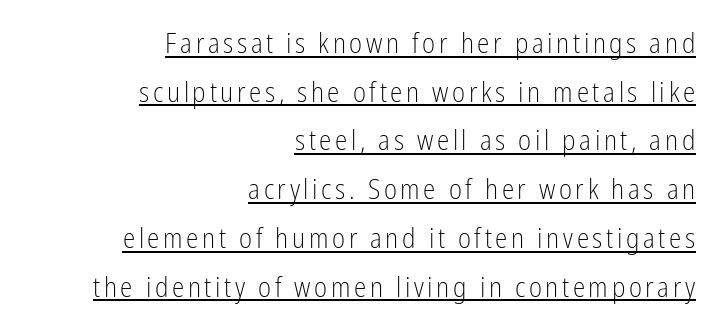
{"serif": "no", "italic": "no", "bold": "no", "weight": "light", "width": "condensed", "stroke_contrast": "low", "x_height": "medium", "monospaced": "no", "underline": "yes", "align": "right", "line_spacing_ratio": 1.74, "glyph_px": 28}
